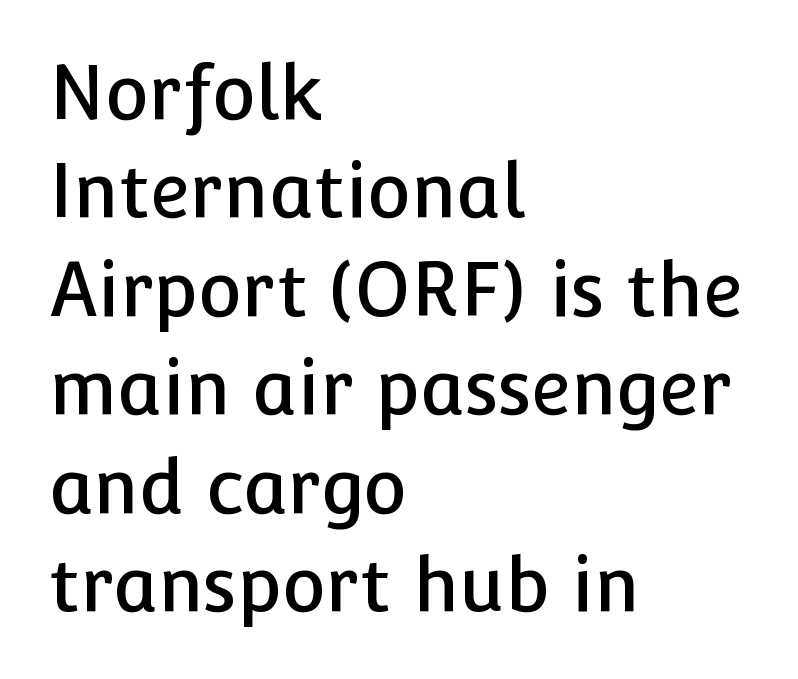
Think of a printed novel: that variable character pitch is what you see here. The font's upright variant was chosen for this text. Horizontally, the lines are justified to the leading edge only. Honestly, the letter spacing is just normal — you wouldn't notice it. The string is rendered with underlining switched off. The designer went with a sans here, leaving each stem footless.
